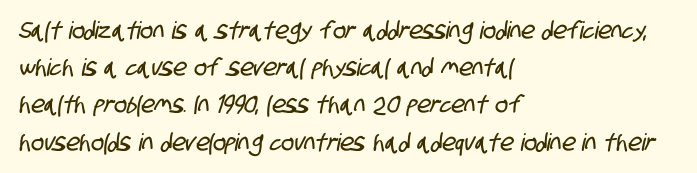
The image shows 24 px text type; set left-aligned, normal line spacing (1.55x), normal letter spacing, not underlined.
